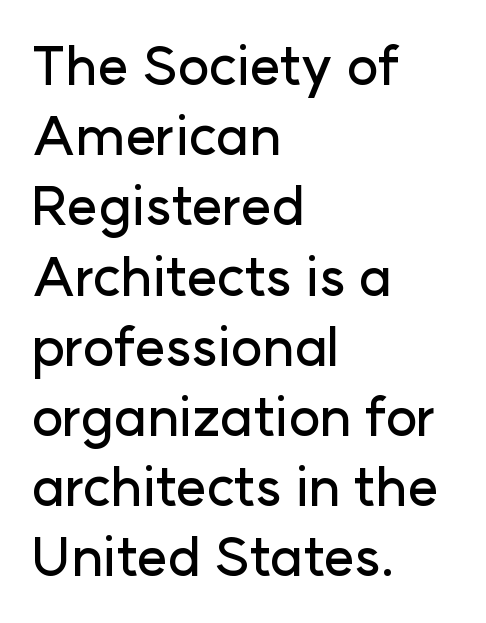
{"serif": "no", "italic": "no", "width": "normal", "stroke_contrast": "low", "x_height": "medium", "monospaced": "no", "underline": "no", "align": "left", "line_spacing": "normal", "line_spacing_ratio": 1.3, "letter_spacing": "normal", "letter_spacing_em": 0.0, "glyph_px": 54}
